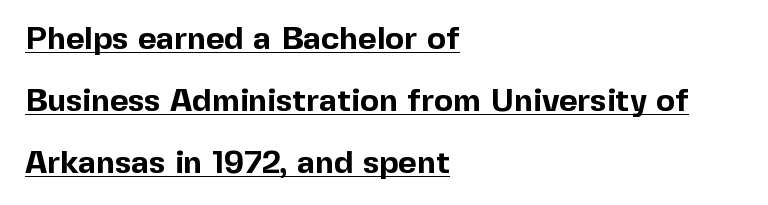
The image shows 32 px bold sans-serif type, upright; set left-aligned, loose line spacing (1.93x), normal letter spacing, underlined; a medium x-height.
